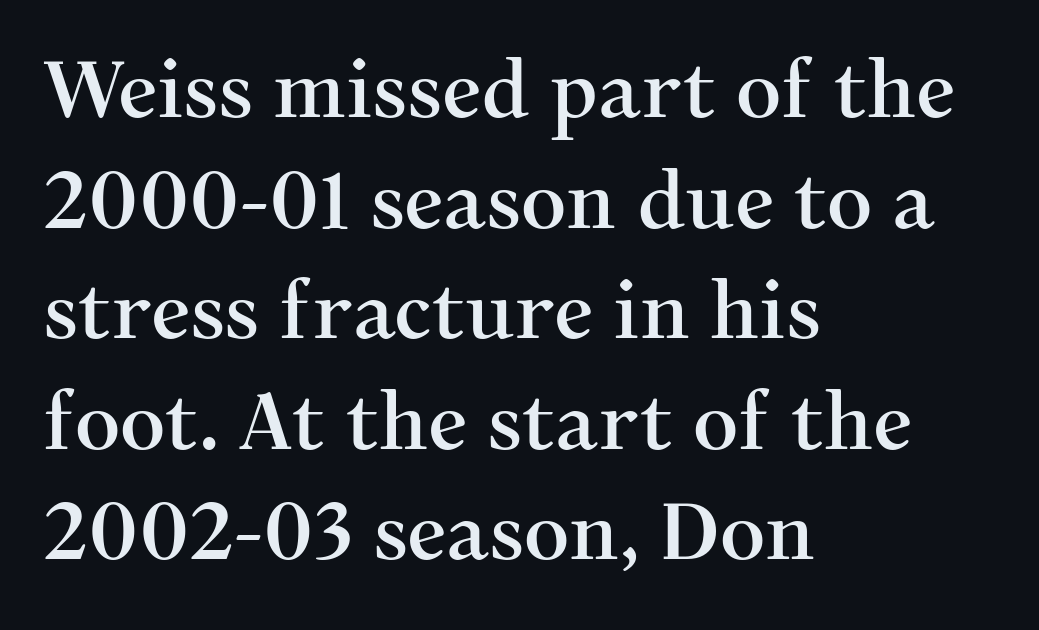
This is roman type, the default non-slanted kind. Here the designer chose a conventional face with non-uniform glyph widths. These lines sit exactly where default settings would place them. The ragged edge is on the right, which tells us the setting is flush left.
